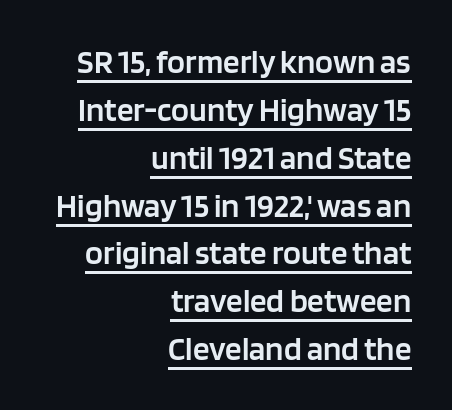
The face used here is rendered with its standard letterfit. If you drew a ruler down the right edge, every line would touch it. Each letter keeps its own natural width here, so spacing adapts to shape. Underlining? Definitely there. In terms of letterform style, serifs are entirely absent. Typographic density is moderately raised because the face is semibold.
